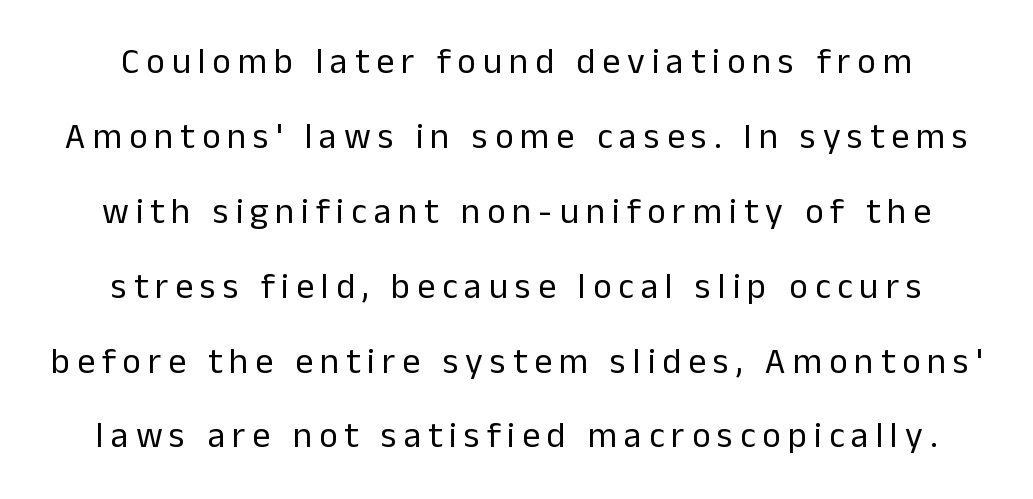
{"serif": "no", "italic": "no", "bold": "no", "weight": "regular", "width": "normal", "stroke_contrast": "low", "x_height": "medium", "monospaced": "no", "underline": "no", "align": "center", "line_spacing": "loose", "line_spacing_ratio": 2.08, "glyph_px": 36}
